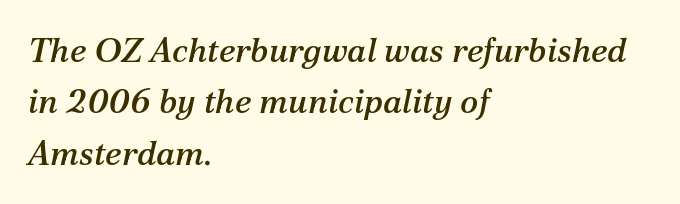
Q: Is the text italic (slanted)? A: Yes, it leans right by about 12 degrees.
Q: Is the typeface a serif or a sans-serif typeface? A: Serif.
Q: Is the text underlined? A: No.
Q: How is the paragraph aligned? A: Left-aligned.
Q: Is the spacing between letters normal or unusually wide? A: Normal.
Q: Is the spacing between lines tight, normal or loose? A: Normal.
Q: Width (condensed, normal, or wide)? A: Normal.
Q: Stroke contrast? A: Medium.
Q: x-height? A: Medium.
Q: Monospaced? A: No.
